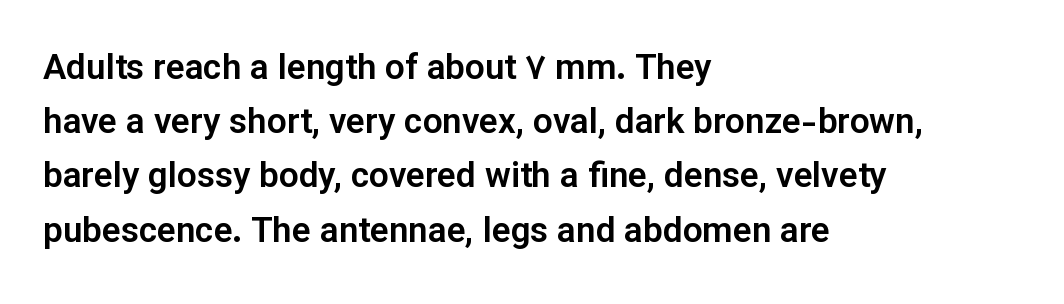
What's the leading like? Ordinary, nothing unusual. In terms of letterspacing, this is plain default setting. Is this a fixed-width face? No — the glyphs have proportional, varying widths. In CSS terms this would be text-align: left. A clean baseline with only descenders dipping below it. Check where the strokes stop: nothing finishes them off — pure sans.
